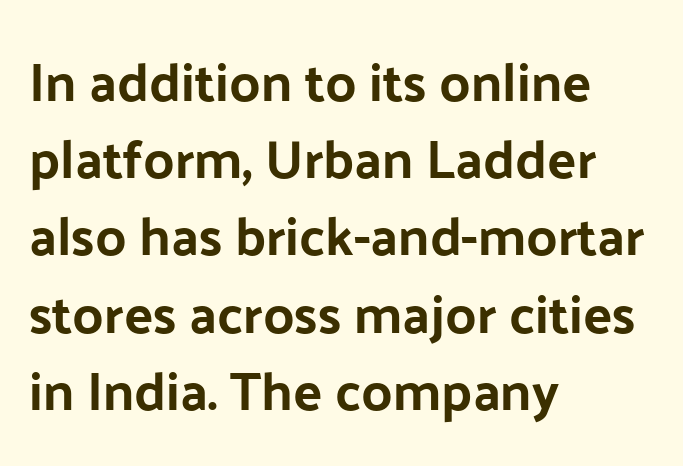
Stroke terminals: plain, sans-serif. Rendered with straight, roman letterforms. The passage shown is typed in a proportional face where columns would drift. Evenly set lines give the paragraph a standard silhouette. Caption: standard tracking, unaltered.
